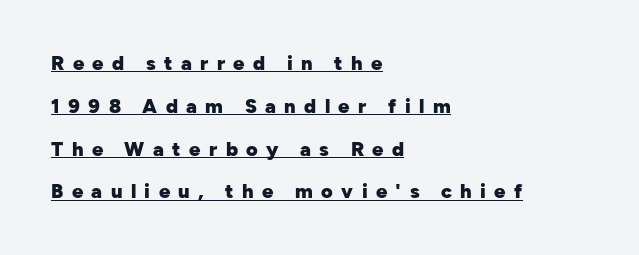
Q: Is the text bold? A: Yes.
Q: Is the text italic (slanted)? A: No, it is upright.
Q: Is the text underlined? A: Yes.
Q: How is the paragraph aligned? A: Left-aligned.
Q: Is the spacing between letters normal or unusually wide? A: Unusually wide.
Q: Is the spacing between lines tight, normal or loose? A: Loose.
